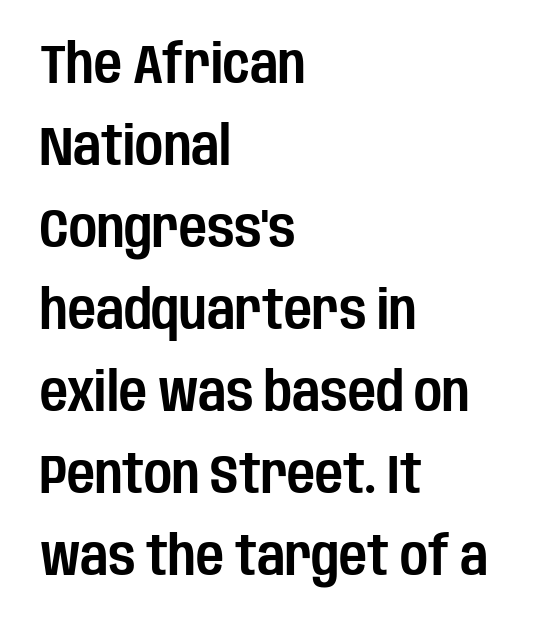
{"serif": "no", "italic": "no", "width": "condensed", "stroke_contrast": "low", "x_height": "large", "monospaced": "no", "underline": "no", "align": "left", "line_spacing": "normal", "line_spacing_ratio": 1.52, "letter_spacing": "normal", "letter_spacing_em": 0.0, "glyph_px": 54}
